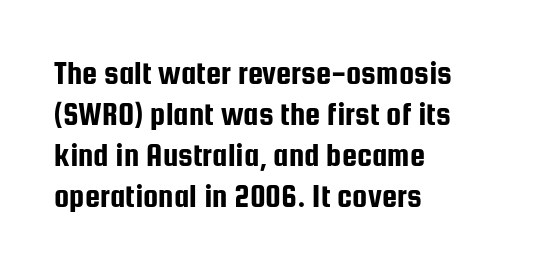
Q: Is the text italic (slanted)? A: No, it is upright.
Q: Is the typeface a serif or a sans-serif typeface? A: Sans-serif.
Q: Is the text underlined? A: No.
Q: How is the paragraph aligned? A: Left-aligned.
Q: Is the spacing between letters normal or unusually wide? A: Normal.
Q: Width (condensed, normal, or wide)? A: Condensed.
Q: Stroke contrast? A: Low.
Q: x-height? A: Medium.
Q: Monospaced? A: No.
